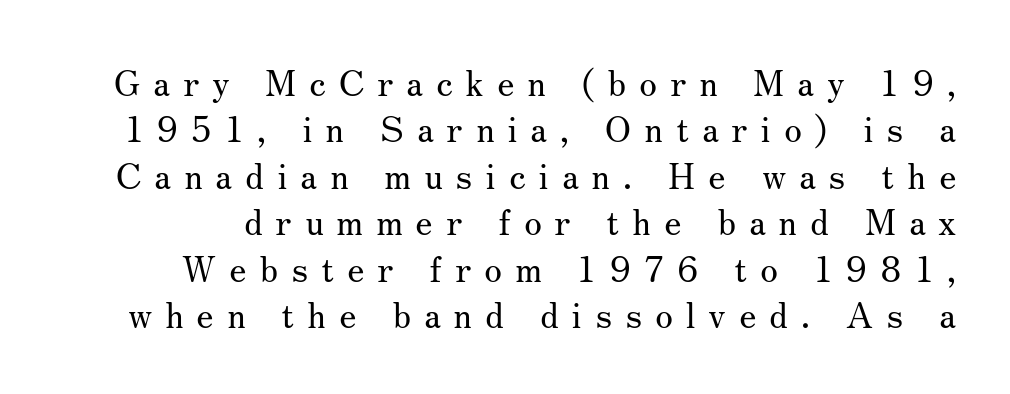
Descender tails drop into unmarked territory. Does the lettering tilt? It doesn't — this is upright. Is the stroke heavy? The answer is a plain regular-or-lighter. The rendering uses a moderate line-height, typical for paragraphs. This sample uses expanded letter spacing, leaving extra air between glyphs. These lines are composed in type with serifs.
